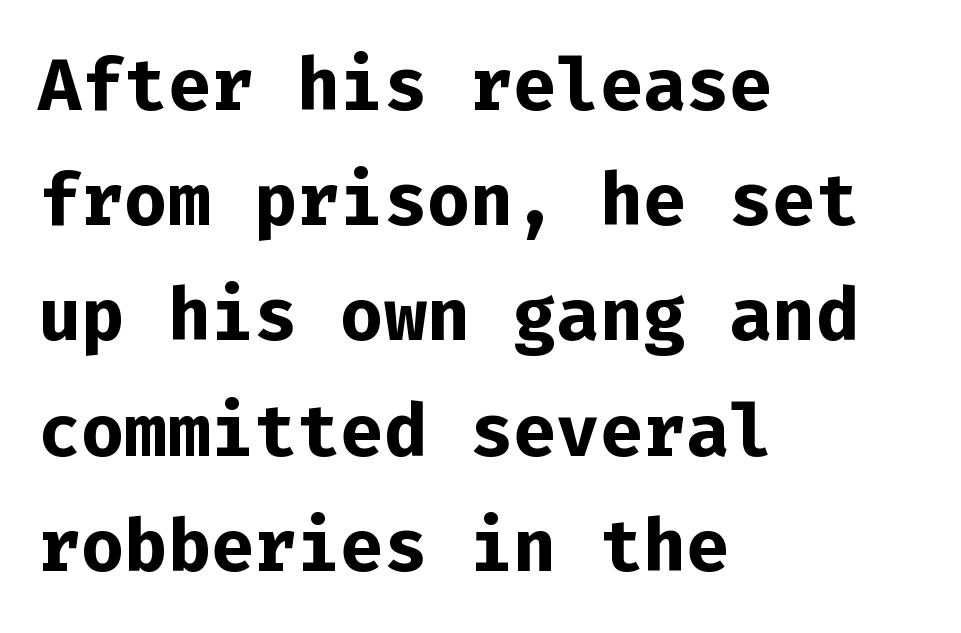
{"serif": "no", "italic": "no", "bold": "yes", "weight": "bold", "width": "normal", "stroke_contrast": "low", "x_height": "medium", "monospaced": "yes", "underline": "no", "align": "left", "line_spacing": "normal", "line_spacing_ratio": 1.6, "letter_spacing": "normal", "letter_spacing_em": 0.0, "glyph_px": 72}
